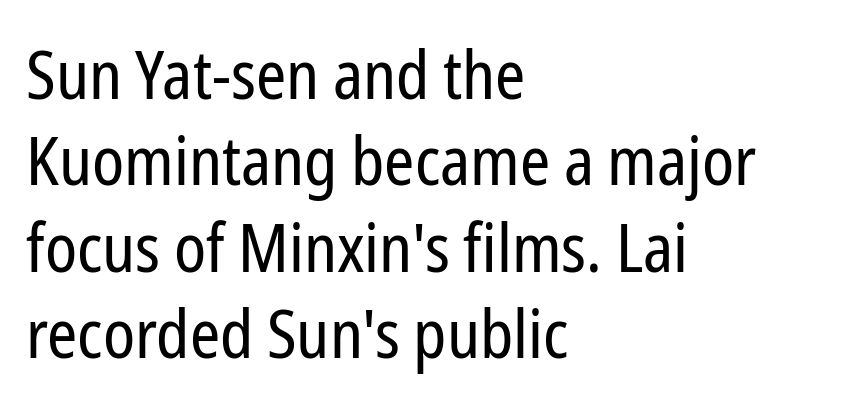
{"serif": "no", "italic": "no", "bold": "no", "weight": "regular", "width": "condensed", "stroke_contrast": "low", "x_height": "medium", "monospaced": "no", "underline": "no", "align": "left", "line_spacing": "normal", "line_spacing_ratio": 1.27, "letter_spacing": "normal", "letter_spacing_em": 0.0, "glyph_px": 68}
